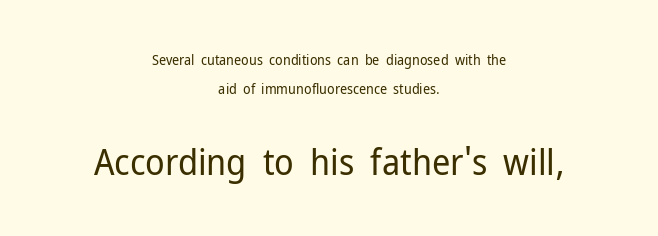
Q: Is the text bold? A: No.
Q: Is the text italic (slanted)? A: No, it is upright.
Q: Is the typeface a serif or a sans-serif typeface? A: Sans-serif.
Q: Is the text underlined? A: No.
Q: How is the paragraph aligned? A: Centered.
Q: Is the spacing between letters normal or unusually wide? A: Normal.
Q: Is the spacing between lines tight, normal or loose? A: Loose.
Q: Which block of text is set in a larger size, the first (top) or the second (bottom)? A: The second (bottom) one.
Q: Width (condensed, normal, or wide)? A: Normal.
Q: Stroke contrast? A: Low.
Q: x-height? A: Medium.
Q: Monospaced? A: No.
